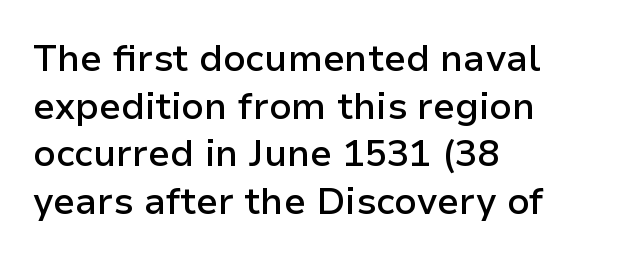
The typesetting leans somewhat heavy: a semibold. Layout note: lines flush left. This sample uses a sans-serif face. Successive baselines arrive at the customary interval.
